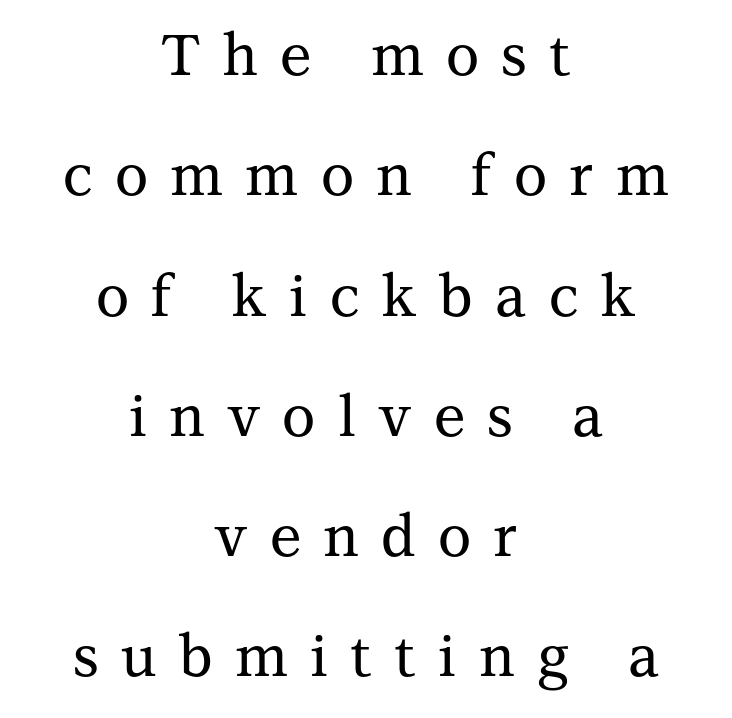
Q: Is the text italic (slanted)? A: No, it is upright.
Q: Is the typeface a serif or a sans-serif typeface? A: Serif.
Q: Is the text underlined? A: No.
Q: How is the paragraph aligned? A: Centered.
Q: Is the spacing between letters normal or unusually wide? A: Unusually wide.
Q: Is the spacing between lines tight, normal or loose? A: Loose.
Q: Width (condensed, normal, or wide)? A: Normal.
Q: Stroke contrast? A: Medium.
Q: x-height? A: Medium.
Q: Monospaced? A: No.
